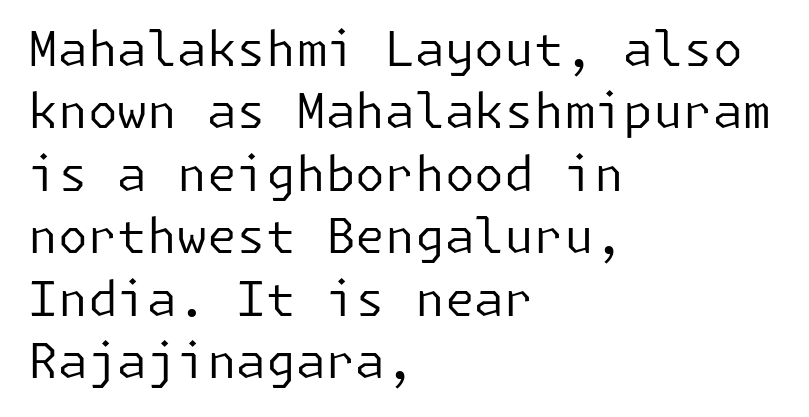
The image shows 48 px regular-weight sans-serif type, upright; set left-aligned, normal line spacing (1.3x), normal letter spacing, not underlined; low stroke contrast and a medium x-height.
